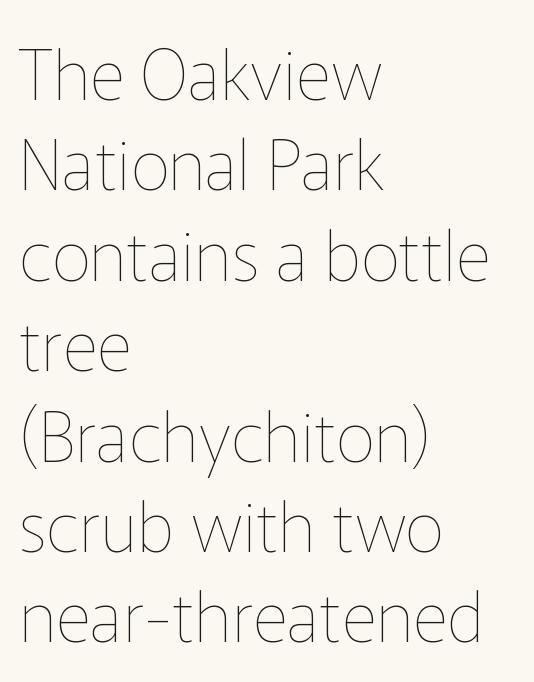
Q: Is the text bold? A: No.
Q: Is the text italic (slanted)? A: No, it is upright.
Q: Is the text underlined? A: No.
Q: How is the paragraph aligned? A: Left-aligned.
Q: Is the spacing between letters normal or unusually wide? A: Normal.
Q: Is the spacing between lines tight, normal or loose? A: Normal.
Q: Width (condensed, normal, or wide)? A: Normal.
Q: Stroke contrast? A: Low.
Q: x-height? A: Medium.
Q: Monospaced? A: No.
